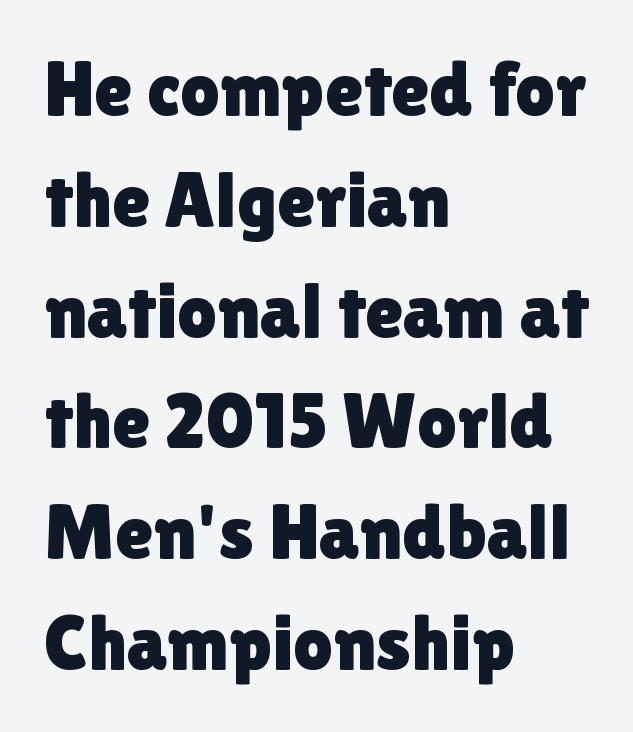
{"serif": "no", "italic": "no", "width": "normal", "stroke_contrast": "low", "x_height": "medium", "monospaced": "no", "underline": "no", "align": "left", "line_spacing": "normal", "line_spacing_ratio": 1.42, "letter_spacing": "normal", "letter_spacing_em": 0.0, "glyph_px": 78}
